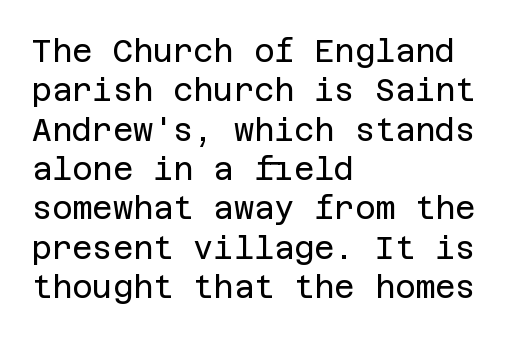
{"serif": "no", "italic": "no", "bold": "no", "weight": "regular", "width": "normal", "stroke_contrast": "low", "x_height": "large", "underline": "no", "align": "left", "line_spacing": "normal", "line_spacing_ratio": 1.27, "letter_spacing": "normal", "letter_spacing_em": 0.0, "glyph_px": 31}
